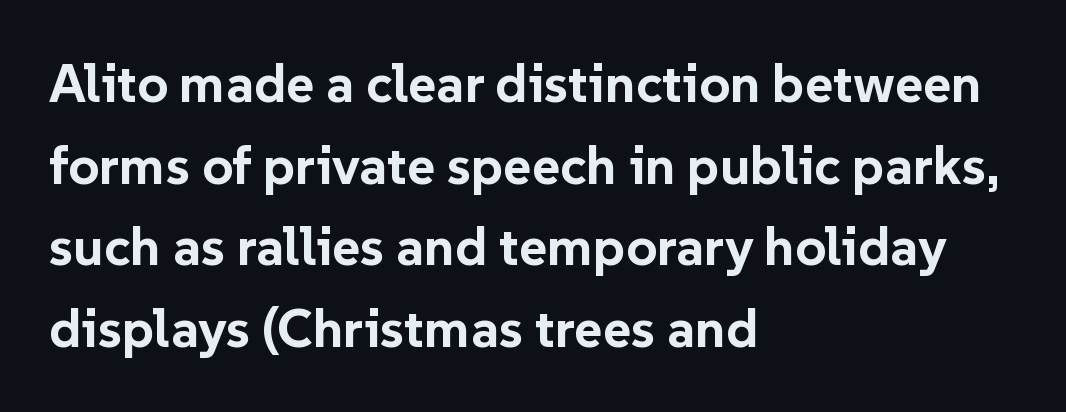
Ascenders rise straight up at ninety degrees. The passage shown is typeset with a sans-serif family. The space beneath each line is pristine and unruled. Summary of weight: heavy, a full bold.
